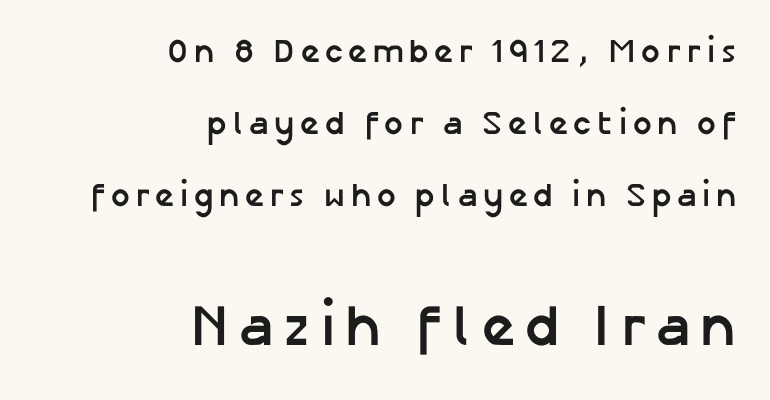
Q: Is the text bold? A: Yes.
Q: Is the text italic (slanted)? A: No, it is upright.
Q: Is the typeface a serif or a sans-serif typeface? A: Sans-serif.
Q: Is the text underlined? A: No.
Q: How is the paragraph aligned? A: Right-aligned.
Q: Is the spacing between lines tight, normal or loose? A: Loose.
Q: Which block of text is set in a larger size, the first (top) or the second (bottom)? A: The second (bottom) one.
Q: Width (condensed, normal, or wide)? A: Normal.
Q: Stroke contrast? A: Low.
Q: x-height? A: Medium.
Q: Monospaced? A: No.
